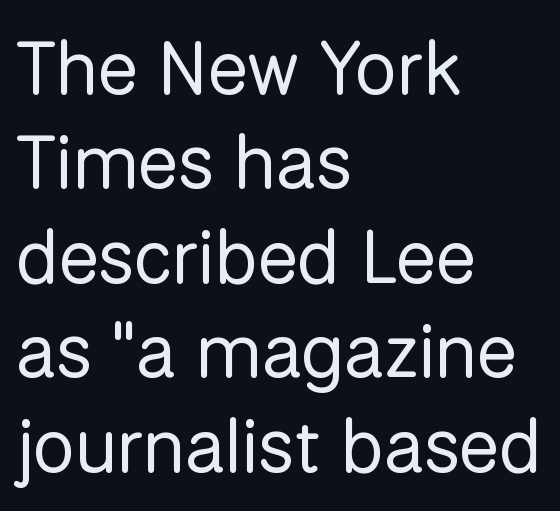
{"serif": "no", "italic": "no", "bold": "no", "weight": "regular", "width": "normal", "stroke_contrast": "low", "x_height": "medium", "monospaced": "no", "underline": "no", "align": "left", "line_spacing": "normal", "line_spacing_ratio": 1.26, "letter_spacing": "normal", "letter_spacing_em": 0.0, "glyph_px": 75}
